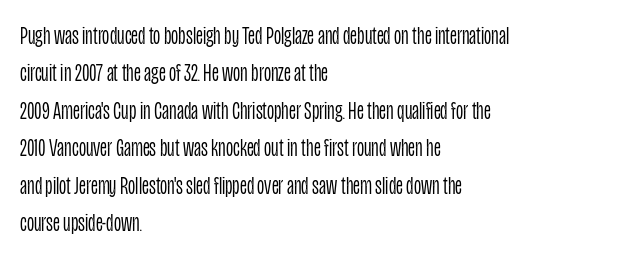
{"italic": "no", "bold": "no", "underline": "no", "align": "left", "line_spacing": "normal", "line_spacing_ratio": 1.5, "letter_spacing": "normal", "letter_spacing_em": 0.0, "glyph_px": 25}
